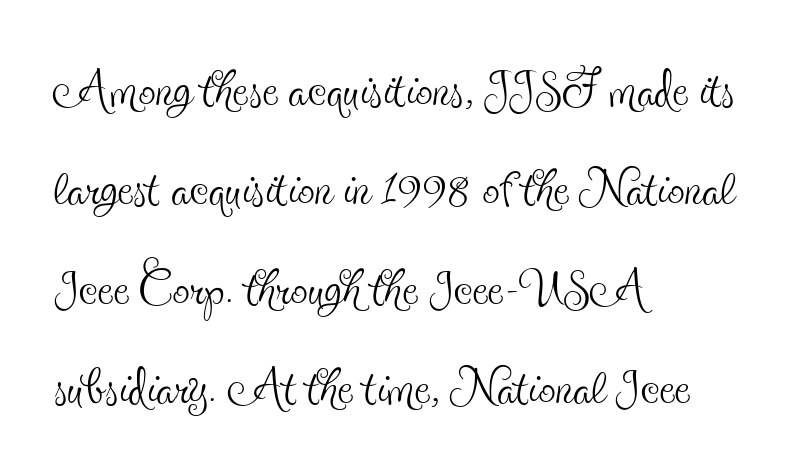
{"serif": "yes", "bold": "no", "weight": "thin", "width": "condensed", "x_height": "small", "monospaced": "no", "underline": "no", "align": "left", "line_spacing": "normal", "line_spacing_ratio": 1.44, "letter_spacing": "normal", "letter_spacing_em": 0.0, "glyph_px": 69}
